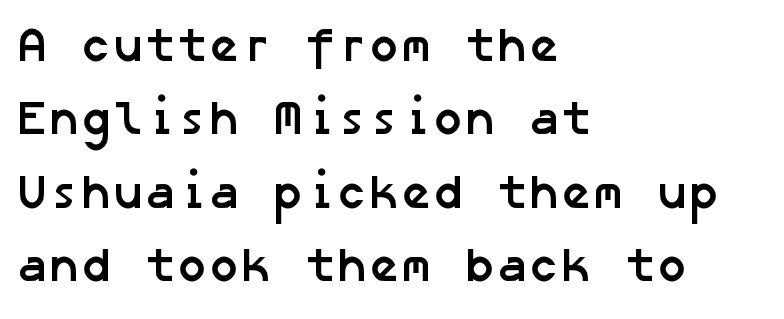
The image shows 48 px semibold sans-serif type; set left-aligned, normal line spacing (1.53x), normal letter spacing, not underlined; low stroke contrast and a medium x-height.
